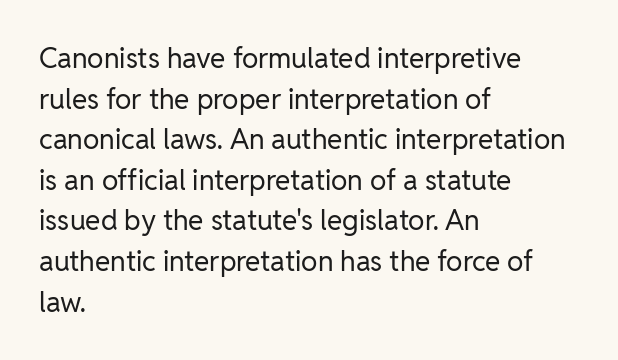
{"serif": "no", "italic": "no", "bold": "no", "weight": "regular", "width": "normal", "stroke_contrast": "low", "x_height": "medium", "monospaced": "no", "underline": "no", "align": "left", "line_spacing": "normal", "line_spacing_ratio": 1.45, "letter_spacing": "normal", "letter_spacing_em": 0.0, "glyph_px": 28}
